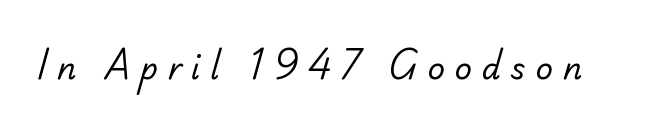
The image shows 30 px regular-weight sans-serif type; set unusually wide letter spacing (+0.33 em), not underlined; low stroke contrast and a small x-height.
